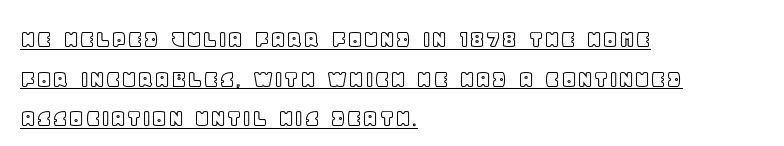
Caption: lettering with a line underneath. Vertical strokes here are truly vertical. The lines are quadded left. Successive baselines arrive at the customary interval. How are the letters spaced? Ordinarily, with no added tracking.
